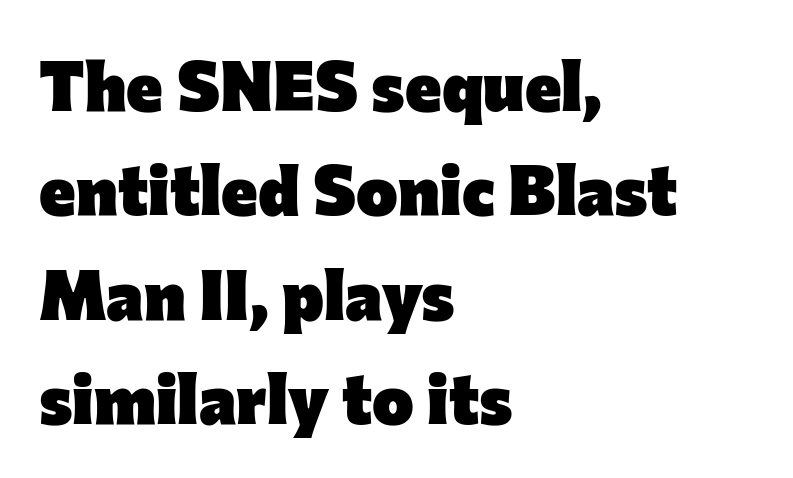
Q: Is the text bold? A: Yes.
Q: Is the text italic (slanted)? A: No, it is upright.
Q: Is the typeface a serif or a sans-serif typeface? A: Sans-serif.
Q: Is the text underlined? A: No.
Q: How is the paragraph aligned? A: Left-aligned.
Q: Is the spacing between letters normal or unusually wide? A: Normal.
Q: Is the spacing between lines tight, normal or loose? A: Normal.
Q: Width (condensed, normal, or wide)? A: Normal.
Q: Stroke contrast? A: Low.
Q: x-height? A: Medium.
Q: Monospaced? A: No.
